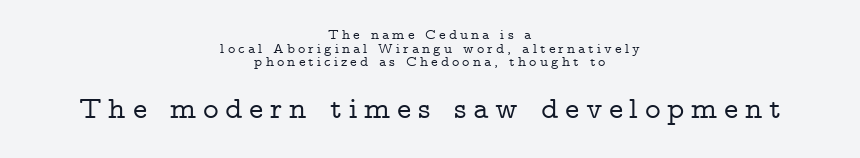
Students, note that the glyphs here are deliberately spaced far apart. The passage shown begins with its smaller block and ends with its larger one. This sample is center-justified, so both line endings float freely. The foot of each line stays bare and open. Character widths vary here, with narrow letters taking less room than wide ones. Posture: straight, roman, zero tilt.
